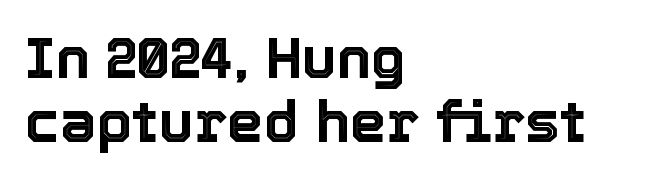
{"italic": "no", "width": "normal", "x_height": "medium", "monospaced": "no", "underline": "no", "align": "left", "line_spacing": "tight", "line_spacing_ratio": 1.1, "letter_spacing": "normal", "letter_spacing_em": 0.0, "glyph_px": 58}
